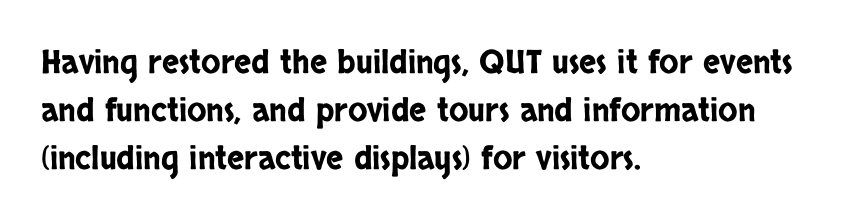
{"serif": "no", "italic": "no", "width": "condensed", "stroke_contrast": "low", "x_height": "large", "monospaced": "no", "underline": "no", "align": "left", "line_spacing": "normal", "line_spacing_ratio": 1.5, "letter_spacing": "normal", "letter_spacing_em": 0.0, "glyph_px": 32}
